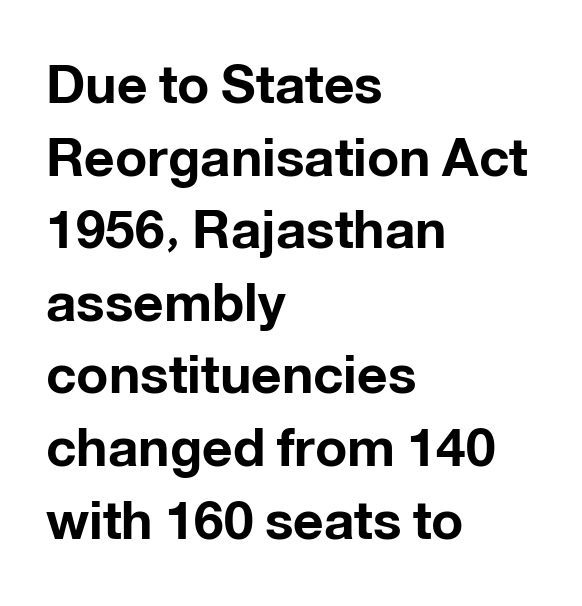
{"serif": "no", "italic": "no", "bold": "yes", "weight": "bold", "width": "normal", "stroke_contrast": "low", "x_height": "medium", "monospaced": "no", "underline": "no", "align": "left", "line_spacing": "normal", "line_spacing_ratio": 1.37, "letter_spacing": "normal", "letter_spacing_em": 0.0, "glyph_px": 53}
